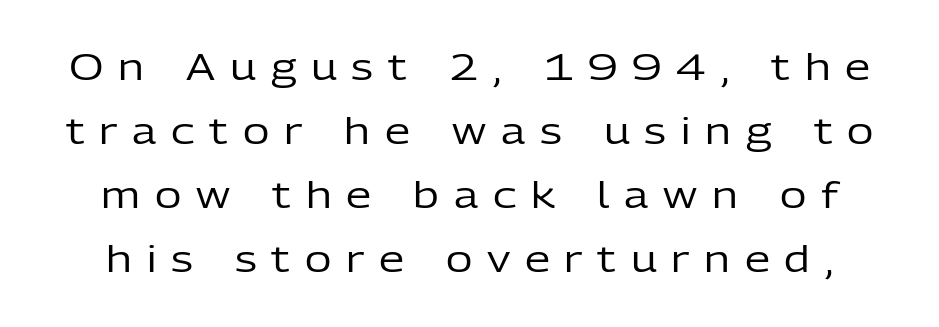
Honestly, the letter spacing is so wide it's the main thing you notice. Is this a fixed-width face? No — the glyphs have proportional, varying widths. Upright lettering throughout. These lines are composed in type without serifs. The area under the type is left untouched. The letters look calm and open, with moderate or lighter stems.
